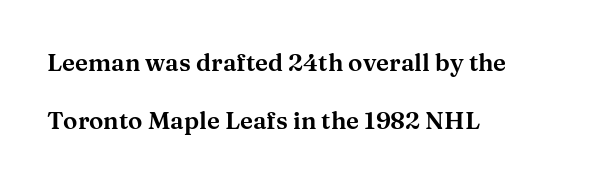
Loosely led — the rows are spread out. If you drew a ruler down the left edge, every line would touch it. It's the straight-up-and-down kind of type. The horizontal fit of the characters is conventional and even. Lines of text with bare space underneath.
